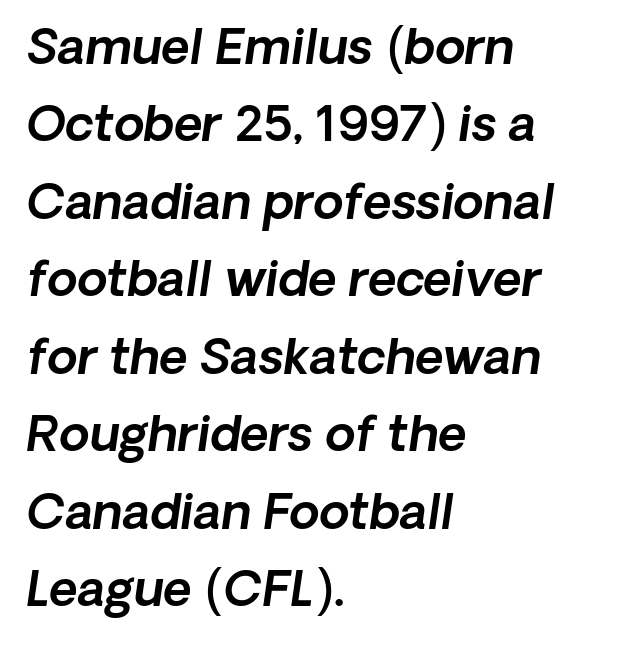
{"serif": "no", "width": "normal", "x_height": "medium", "monospaced": "no", "underline": "no", "align": "left", "line_spacing": "normal", "line_spacing_ratio": 1.58, "letter_spacing": "normal", "letter_spacing_em": 0.0, "glyph_px": 49}
